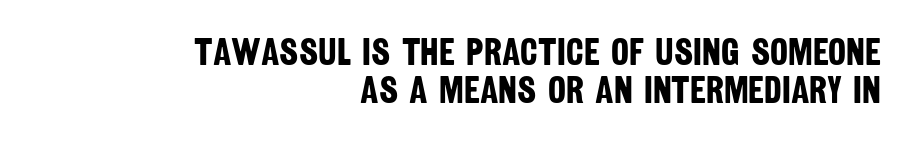
The rendering uses a bold face; every stroke is thick and dark. In CSS terms this would be text-align: right. Check where the strokes stop: nothing finishes them off — pure sans. You could barely slide anything between these rows.
